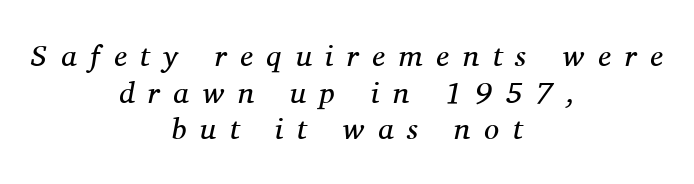
The image shows 30 px regular-weight serif type, italic (leaning right); set centered, line spacing 1.22x, unusually wide letter spacing (+0.46 em), not underlined; medium stroke contrast and a medium x-height.
